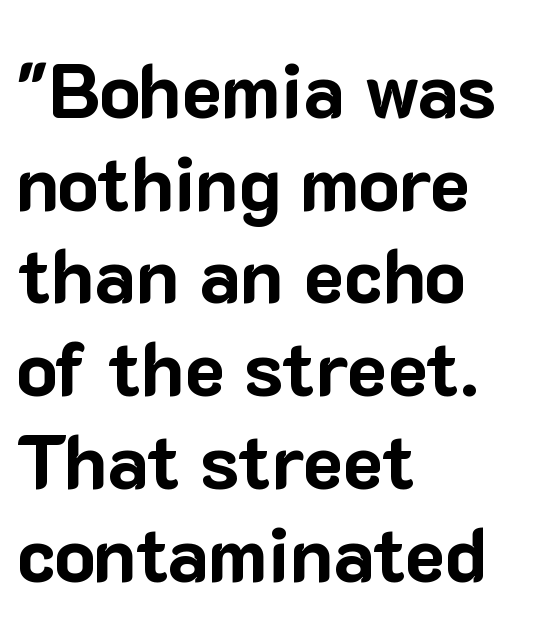
The type is set solid horizontally, with unmodified tracking. Which margin do the lines hug? The left one — the right edge is uneven. Varying glyph widths throughout — classic text-font behaviour. Summary of weight: heavy, a full bold.
